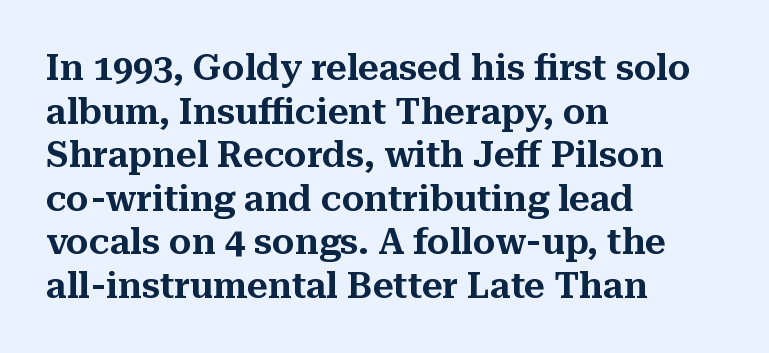
The image shows 36 px serif type, upright; set left-aligned, line spacing 1.21x, normal letter spacing, not underlined; medium stroke contrast and a medium x-height.
